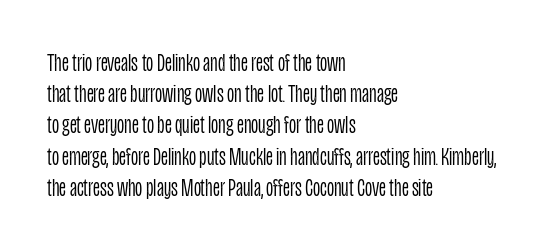
Q: Is the text bold? A: No.
Q: Is the text italic (slanted)? A: No, it is upright.
Q: Is the text underlined? A: No.
Q: How is the paragraph aligned? A: Left-aligned.
Q: Is the spacing between letters normal or unusually wide? A: Normal.
Q: Is the spacing between lines tight, normal or loose? A: Normal.
